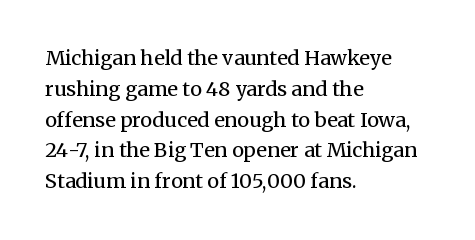
Q: Is the text bold? A: No.
Q: Is the text italic (slanted)? A: No, it is upright.
Q: Is the text underlined? A: No.
Q: How is the paragraph aligned? A: Left-aligned.
Q: Is the spacing between letters normal or unusually wide? A: Normal.
Q: Is the spacing between lines tight, normal or loose? A: Normal.
